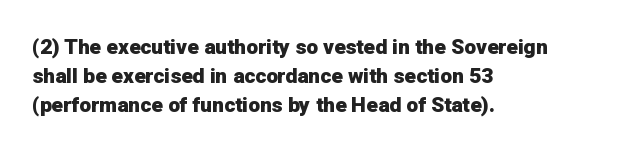
The lines are quadded left. These lines keep a tight, regular rhythm from letter to letter. The gap between lines stays unmarked. It's the straight-up-and-down kind of type. The rendering uses a moderate line-height, typical for paragraphs. Pretty heavy lettering here — definitely bold.
